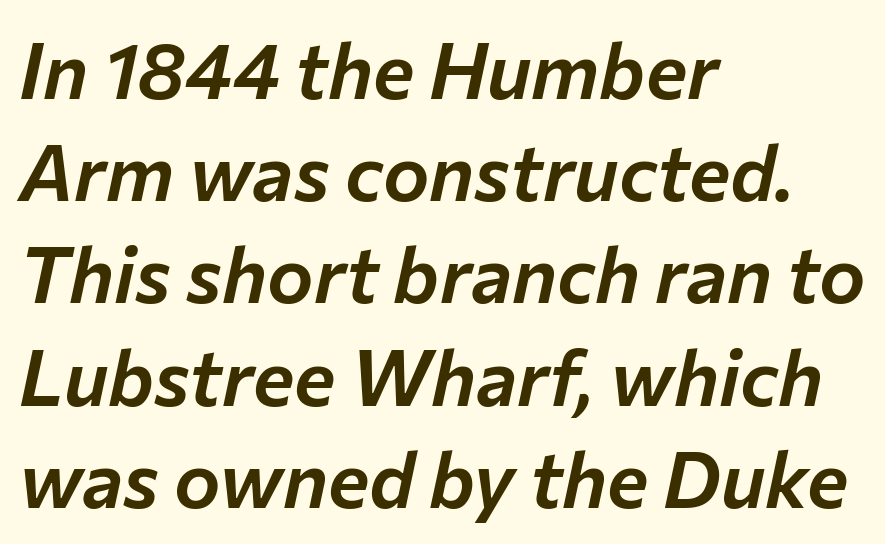
Q: Is the text italic (slanted)? A: Yes, it leans right by about 12 degrees.
Q: Is the text underlined? A: No.
Q: How is the paragraph aligned? A: Left-aligned.
Q: Is the spacing between letters normal or unusually wide? A: Normal.
Q: Is the spacing between lines tight, normal or loose? A: Normal.
Q: Width (condensed, normal, or wide)? A: Normal.
Q: Stroke contrast? A: Low.
Q: x-height? A: Medium.
Q: Monospaced? A: No.
